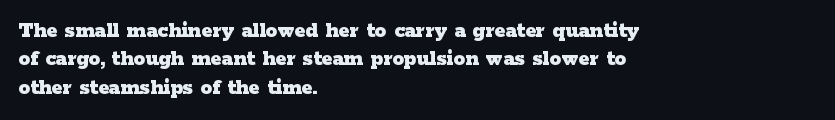
Plain, unruled lines of type. Heft: maximum for text — a bold. The tracking reads as untouched default to a designer's eye. Nope, not italic — everything's standing straight.
